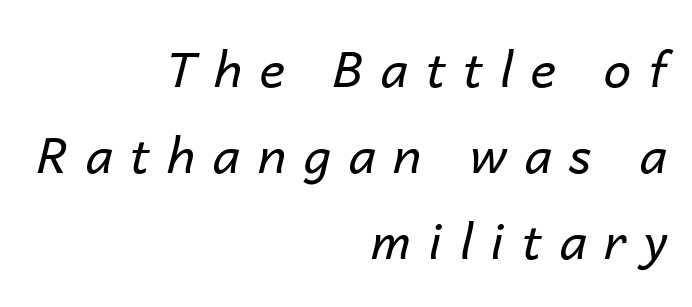
The image shows 49 px regular-weight type, italic (leaning right); set right-aligned, line spacing 1.76x, unusually wide letter spacing (+0.36 em), not underlined; low stroke contrast and a medium x-height.
